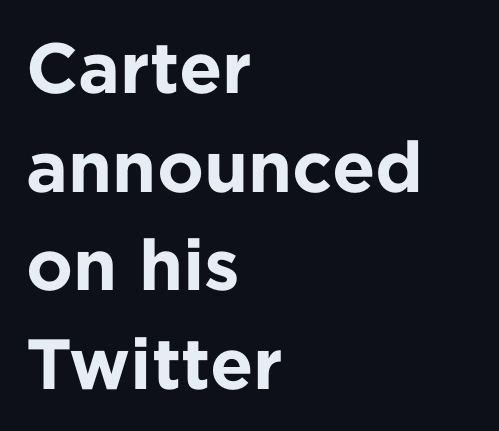
Q: Is the text bold? A: Yes.
Q: Is the text italic (slanted)? A: No, it is upright.
Q: Is the typeface a serif or a sans-serif typeface? A: Sans-serif.
Q: Is the text underlined? A: No.
Q: How is the paragraph aligned? A: Left-aligned.
Q: Is the spacing between letters normal or unusually wide? A: Normal.
Q: Is the spacing between lines tight, normal or loose? A: Normal.
Q: Width (condensed, normal, or wide)? A: Normal.
Q: Stroke contrast? A: Low.
Q: x-height? A: Medium.
Q: Monospaced? A: No.
